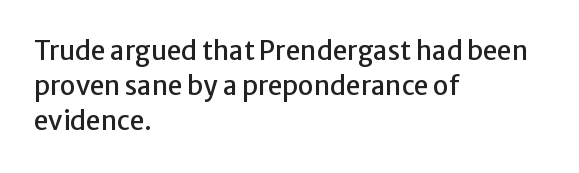
{"italic": "no", "underline": "no", "align": "left", "line_spacing": "normal", "line_spacing_ratio": 1.35, "letter_spacing": "normal", "letter_spacing_em": 0.0, "glyph_px": 26}
